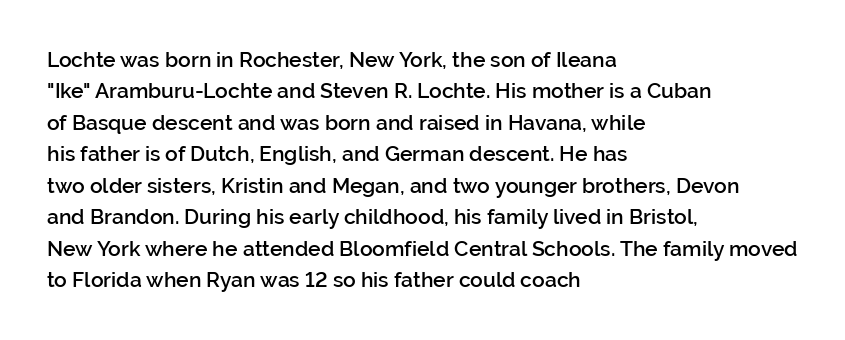
The image shows 21 px text type, upright; set left-aligned, normal line spacing (1.5x), normal letter spacing, not underlined.
